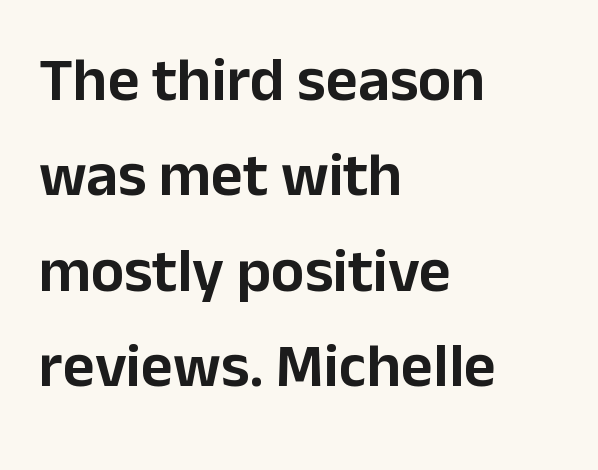
{"serif": "no", "italic": "no", "width": "normal", "stroke_contrast": "low", "x_height": "medium", "monospaced": "no", "underline": "no", "align": "left", "line_spacing": "normal", "line_spacing_ratio": 1.54, "letter_spacing": "normal", "letter_spacing_em": 0.0, "glyph_px": 62}
